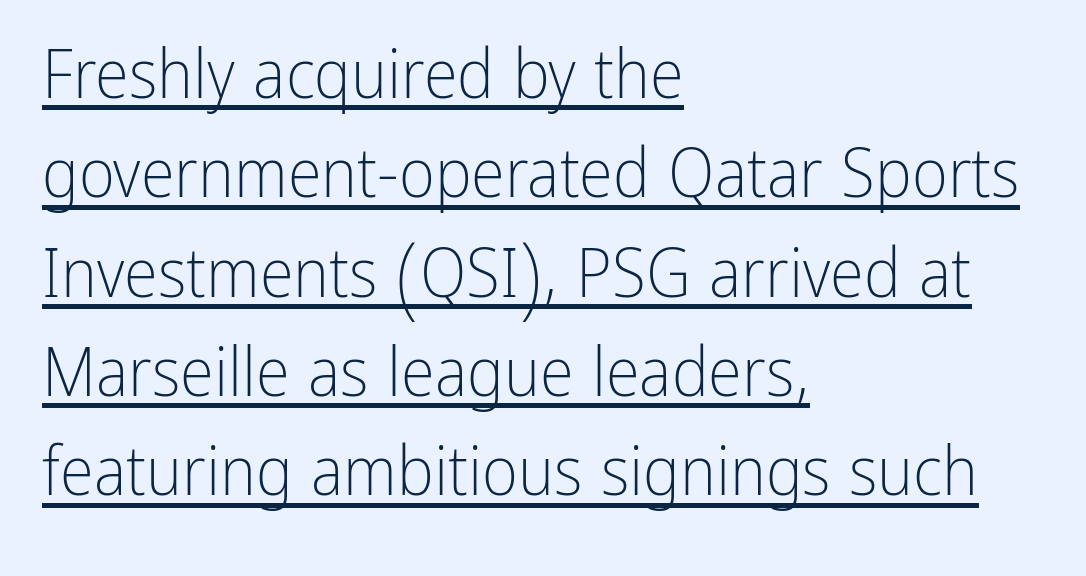
Q: Is the text bold? A: No.
Q: Is the text italic (slanted)? A: No, it is upright.
Q: Is the typeface a serif or a sans-serif typeface? A: Sans-serif.
Q: Is the text underlined? A: Yes.
Q: How is the paragraph aligned? A: Left-aligned.
Q: Is the spacing between letters normal or unusually wide? A: Normal.
Q: Is the spacing between lines tight, normal or loose? A: Normal.
Q: Width (condensed, normal, or wide)? A: Condensed.
Q: Stroke contrast? A: Low.
Q: x-height? A: Medium.
Q: Monospaced? A: No.
